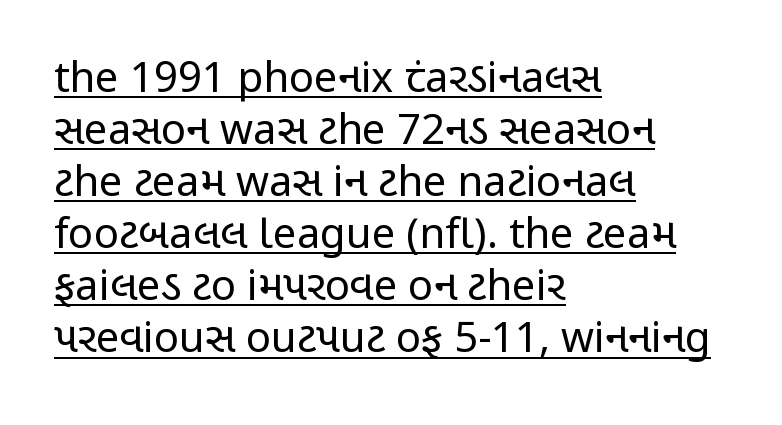
The image shows 42 px regular-weight, condensed sans-serif type, upright; set left-aligned, line spacing 1.24x, normal letter spacing, underlined; low stroke contrast and a medium x-height.
